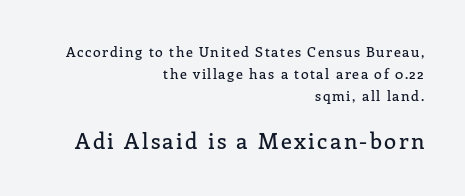
Q: Is the text italic (slanted)? A: No, it is upright.
Q: Is the text underlined? A: No.
Q: How is the paragraph aligned? A: Right-aligned.
Q: Is the spacing between lines tight, normal or loose? A: Normal.
Q: Which block of text is set in a larger size, the first (top) or the second (bottom)? A: The second (bottom) one.
